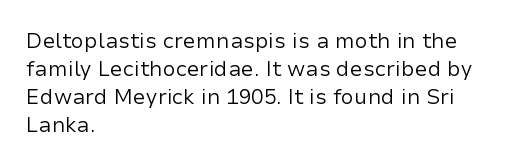
{"italic": "no", "bold": "no", "underline": "no", "align": "left", "line_spacing": "normal", "line_spacing_ratio": 1.34, "letter_spacing": "normal", "letter_spacing_em": 0.0, "glyph_px": 21}
